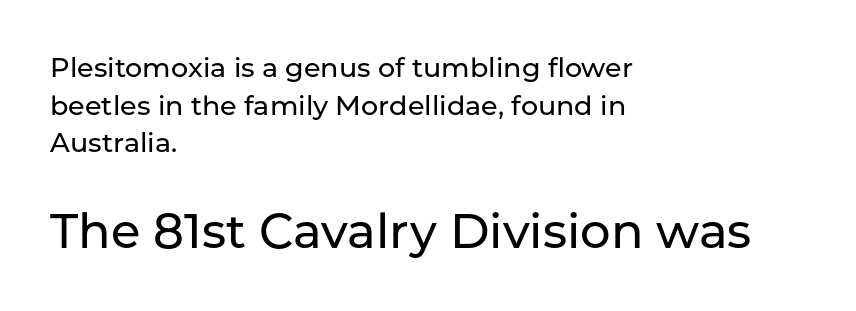
{"serif": "no", "italic": "no", "width": "normal", "stroke_contrast": "low", "x_height": "medium", "monospaced": "no", "underline": "no", "align": "left", "line_spacing": "normal", "line_spacing_ratio": 1.39, "letter_spacing": "normal", "letter_spacing_em": 0.0, "larger_block": "second", "size_ratio": 1.78, "glyph_px": 48}
